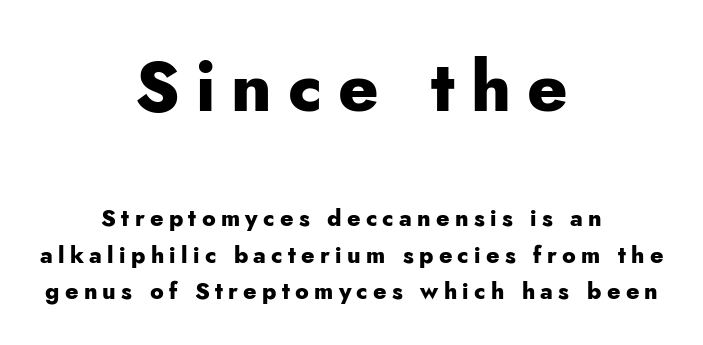
{"serif": "no", "italic": "no", "bold": "yes", "weight": "heavy", "width": "normal", "stroke_contrast": "low", "x_height": "small", "monospaced": "no", "underline": "no", "align": "center", "line_spacing": "normal", "line_spacing_ratio": 1.58, "letter_spacing": "wide", "letter_spacing_em": 0.23, "larger_block": "first", "size_ratio": 3.0, "glyph_px": 69}
